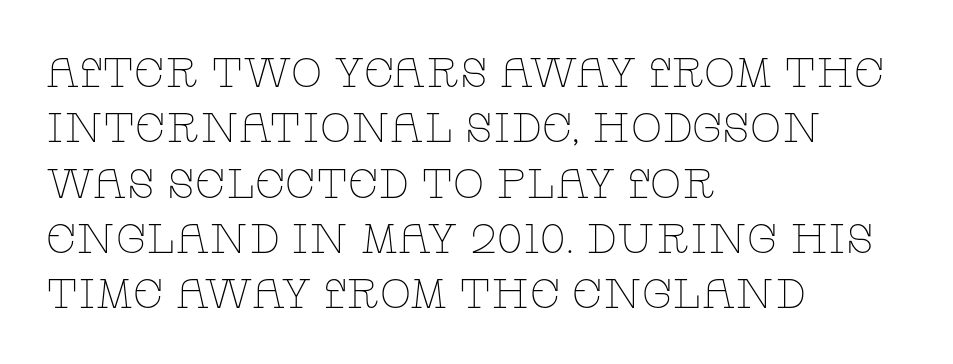
{"serif": "yes", "italic": "no", "bold": "no", "weight": "thin", "width": "wide", "stroke_contrast": "low", "x_height": "large", "monospaced": "no", "underline": "no", "align": "left", "line_spacing": "normal", "line_spacing_ratio": 1.35, "letter_spacing": "normal", "letter_spacing_em": 0.0, "glyph_px": 41}
